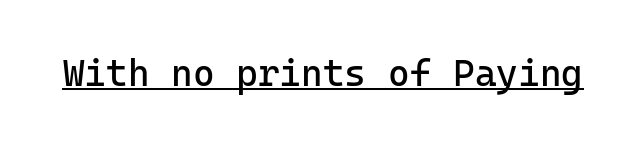
{"serif": "no", "italic": "no", "bold": "no", "weight": "regular", "width": "normal", "stroke_contrast": "low", "x_height": "medium", "monospaced": "yes", "underline": "yes", "letter_spacing": "normal", "letter_spacing_em": 0.0, "glyph_px": 37}
